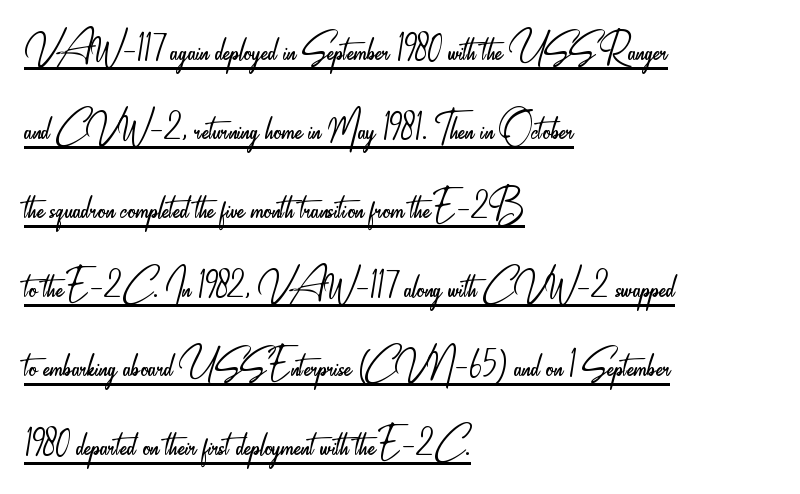
The image shows 50 px light, condensed sans-serif type; set left-aligned, normal line spacing (1.58x), normal letter spacing, underlined; low stroke contrast and a small x-height.
